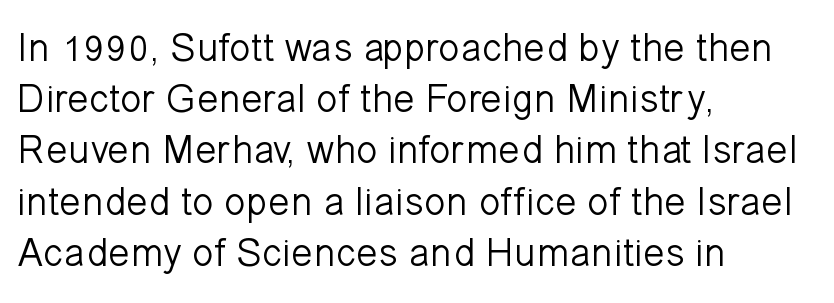
Q: Is the text bold? A: No.
Q: Is the text italic (slanted)? A: No, it is upright.
Q: Is the typeface a serif or a sans-serif typeface? A: Sans-serif.
Q: Is the text underlined? A: No.
Q: How is the paragraph aligned? A: Left-aligned.
Q: Is the spacing between letters normal or unusually wide? A: Normal.
Q: Is the spacing between lines tight, normal or loose? A: Normal.
Q: Width (condensed, normal, or wide)? A: Normal.
Q: Stroke contrast? A: Low.
Q: x-height? A: Medium.
Q: Monospaced? A: No.
